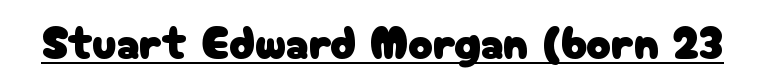
Q: Is the text italic (slanted)? A: No, it is upright.
Q: Is the typeface a serif or a sans-serif typeface? A: Sans-serif.
Q: Is the text underlined? A: Yes.
Q: Is the spacing between letters normal or unusually wide? A: Normal.
Q: Width (condensed, normal, or wide)? A: Normal.
Q: Stroke contrast? A: Low.
Q: x-height? A: Medium.
Q: Monospaced? A: No.
